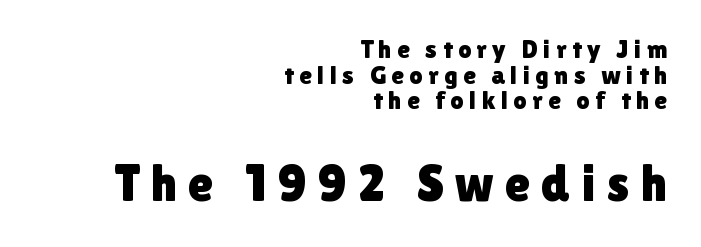
{"serif": "no", "italic": "no", "width": "normal", "x_height": "medium", "monospaced": "no", "underline": "no", "align": "right", "line_spacing": "tight", "line_spacing_ratio": 0.99, "letter_spacing": "wide", "letter_spacing_em": 0.21, "larger_block": "second", "size_ratio": 2.0, "glyph_px": 52}
